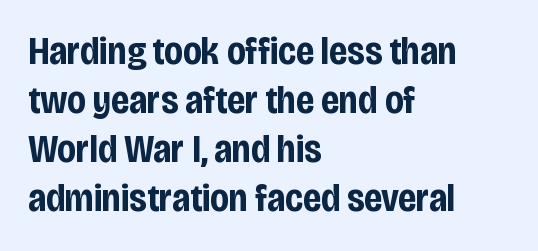
The image shows 38 px bold, condensed sans-serif type, upright; set left-aligned, normal line spacing (1.29x), normal letter spacing, not underlined; low stroke contrast and a large x-height.
